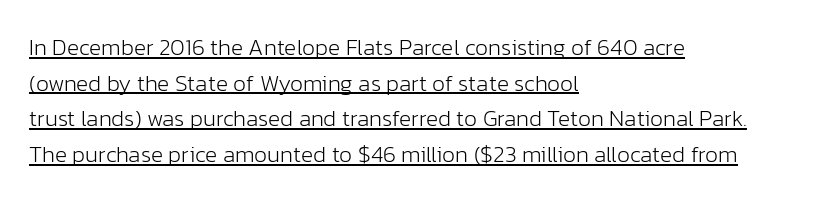
{"italic": "no", "bold": "no", "underline": "yes", "align": "left", "line_spacing": "normal", "line_spacing_ratio": 1.55, "letter_spacing": "normal", "letter_spacing_em": 0.0, "glyph_px": 23}
